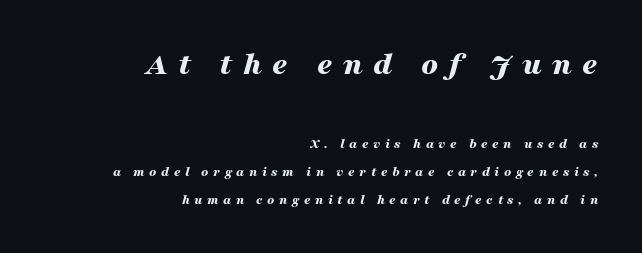
Whoever set this made the first block the dominant, larger element. Reading down the block, your eye finds every line finishing at a fixed right position. Here the designer chose a conventional face with non-uniform glyph widths. The letters are spread apart with noticeably loose tracking.
